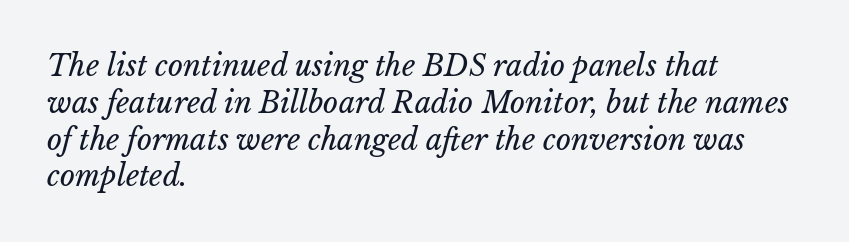
The image shows 29 px regular-weight type, italic (leaning right); set left-aligned, normal line spacing (1.27x), normal letter spacing, not underlined; low stroke contrast and a medium x-height.
